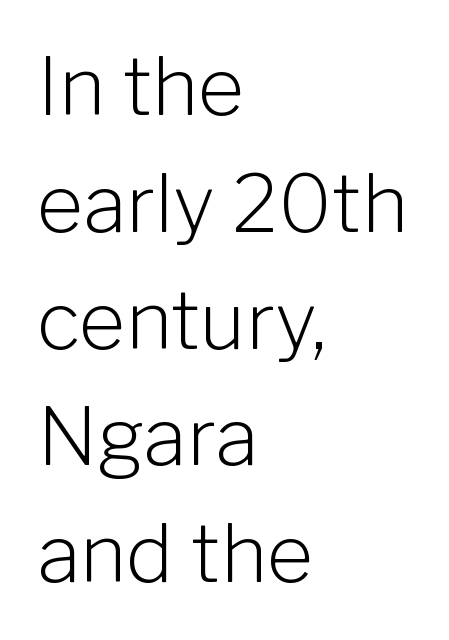
This sample uses a sans-serif face. Decoration check: the copy has no underline. Heaviness? Minimal to ordinary, like unemphasized prose. Note the varied advance widths — an 'i' is clearly narrower than an 'm'.
